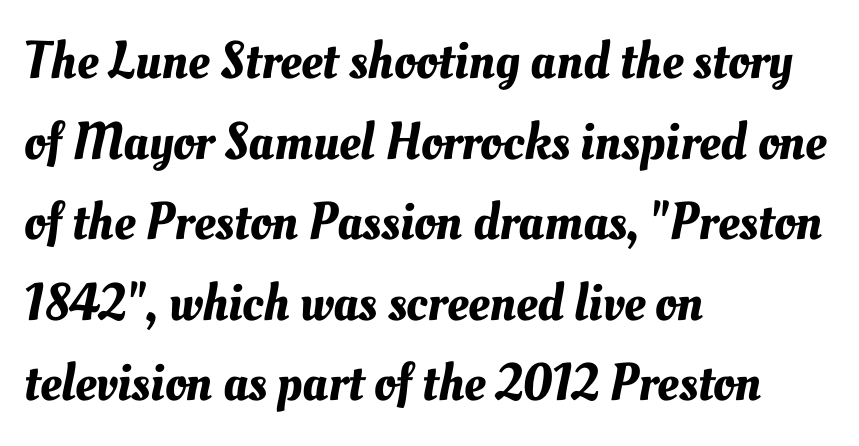
The image shows 53 px text type; set left-aligned, normal line spacing (1.52x), normal letter spacing, not underlined; medium stroke contrast and a small x-height.
